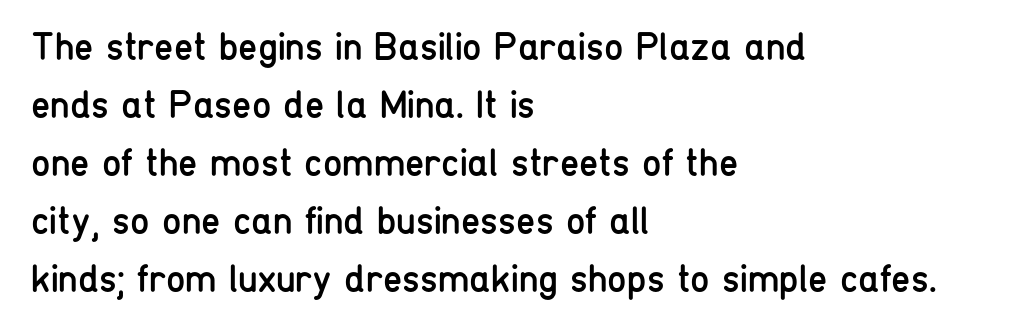
{"serif": "no", "italic": "no", "bold": "no", "weight": "regular", "width": "condensed", "stroke_contrast": "low", "x_height": "medium", "monospaced": "no", "underline": "no", "align": "left", "line_spacing": "normal", "line_spacing_ratio": 1.49, "letter_spacing": "normal", "letter_spacing_em": 0.0, "glyph_px": 39}
